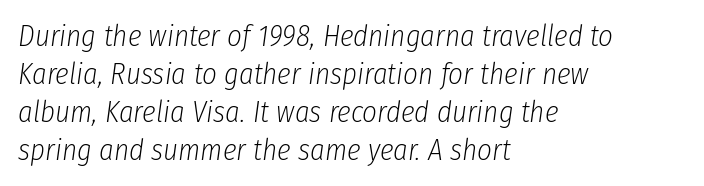
Q: Is the text bold? A: No.
Q: Is the text italic (slanted)? A: Yes, it leans right by about 8 degrees.
Q: Is the text underlined? A: No.
Q: How is the paragraph aligned? A: Left-aligned.
Q: Is the spacing between letters normal or unusually wide? A: Normal.
Q: Is the spacing between lines tight, normal or loose? A: Normal.
Q: Width (condensed, normal, or wide)? A: Condensed.
Q: Stroke contrast? A: Low.
Q: x-height? A: Medium.
Q: Monospaced? A: No.
